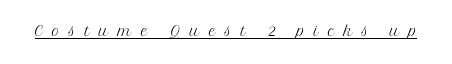
The image shows 21 px text type; set unusually wide letter spacing (+0.44 em), underlined.
